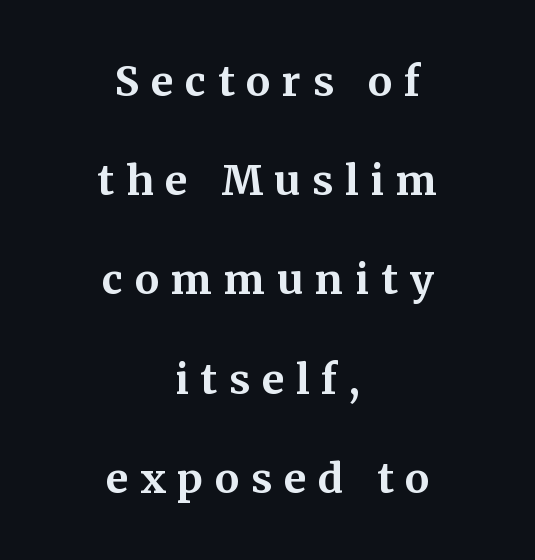
{"serif": "yes", "italic": "no", "bold": "yes", "weight": "bold", "width": "normal", "stroke_contrast": "medium", "x_height": "medium", "monospaced": "no", "underline": "no", "align": "center", "line_spacing": "loose", "line_spacing_ratio": 2.42, "letter_spacing": "wide", "letter_spacing_em": 0.29, "glyph_px": 41}
